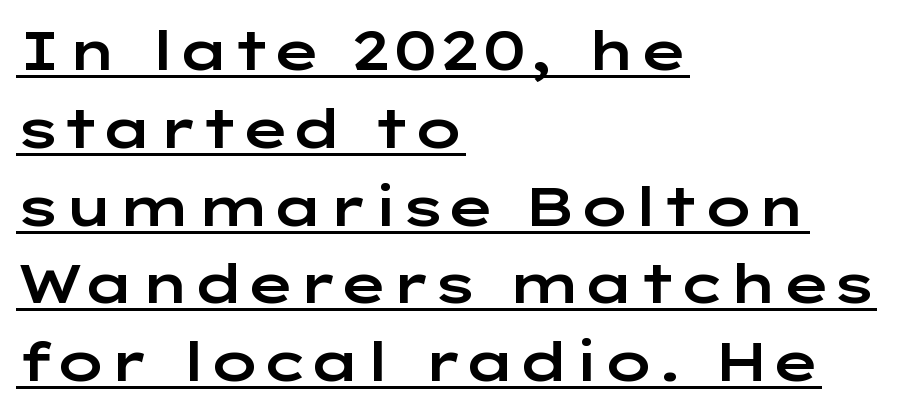
{"serif": "no", "italic": "no", "width": "wide", "stroke_contrast": "low", "x_height": "medium", "monospaced": "no", "underline": "yes", "align": "left", "line_spacing": "normal", "line_spacing_ratio": 1.44, "letter_spacing": "normal", "letter_spacing_em": 0.0, "glyph_px": 54}
